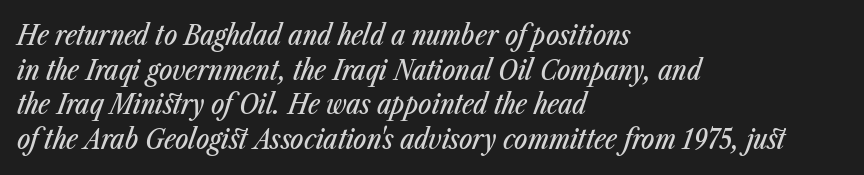
The image shows 28 px condensed type, italic (leaning right); set left-aligned, line spacing 1.24x, normal letter spacing, not underlined; low stroke contrast and a medium x-height.
